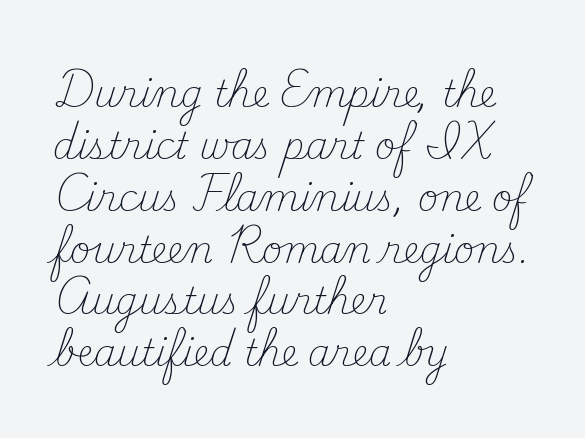
{"serif": "yes", "bold": "no", "weight": "light", "width": "normal", "stroke_contrast": "medium", "x_height": "small", "monospaced": "no", "underline": "no", "align": "left", "line_spacing": "normal", "line_spacing_ratio": 1.44, "letter_spacing": "normal", "letter_spacing_em": 0.0, "glyph_px": 36}
